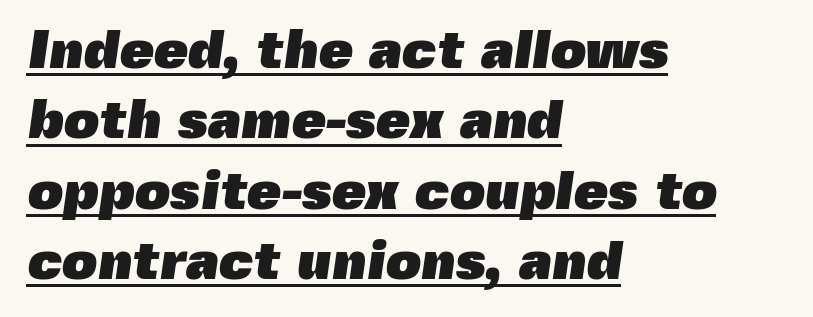
The passage shown is typed in a proportional face where columns would drift. One glance says typical: line gaps are just what's usual. What weight is shown? A full bold with thick strokes. The designer went with a sans here, leaving each stem footless. These characters rest on top of a visible drawn line. The face used here is rendered with its standard letterfit.
